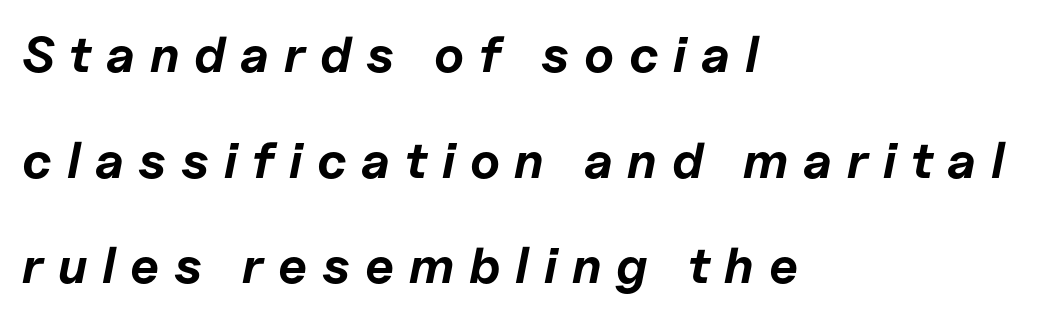
The image shows 51 px bold type, italic (leaning right); set left-aligned, loose line spacing (2.07x), unusually wide letter spacing (+0.29 em), not underlined; low stroke contrast and a medium x-height.
